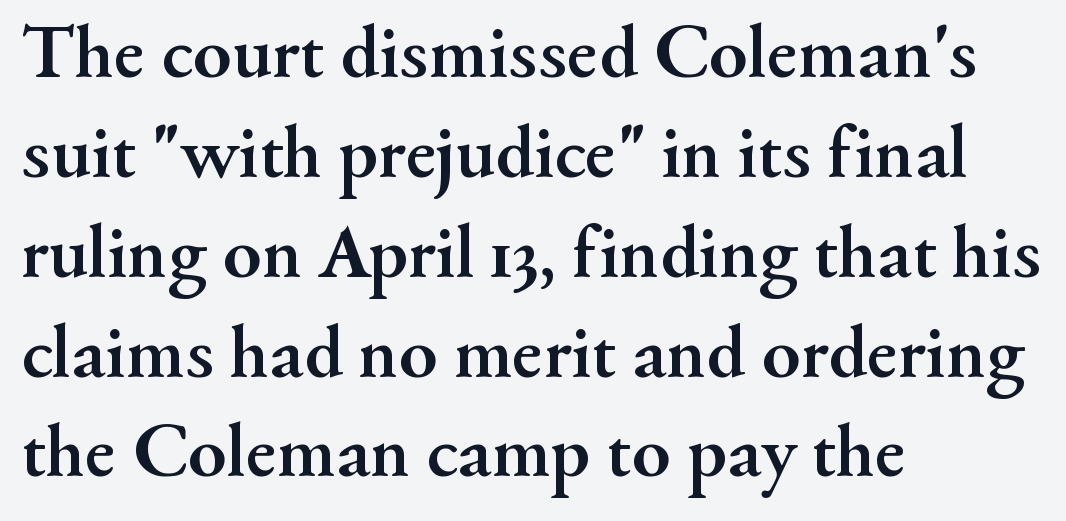
Q: Is the text bold? A: Yes.
Q: Is the text italic (slanted)? A: No, it is upright.
Q: Is the typeface a serif or a sans-serif typeface? A: Serif.
Q: Is the text underlined? A: No.
Q: How is the paragraph aligned? A: Left-aligned.
Q: Is the spacing between letters normal or unusually wide? A: Normal.
Q: Is the spacing between lines tight, normal or loose? A: Normal.
Q: Width (condensed, normal, or wide)? A: Normal.
Q: Stroke contrast? A: Medium.
Q: x-height? A: Small.
Q: Monospaced? A: No.
